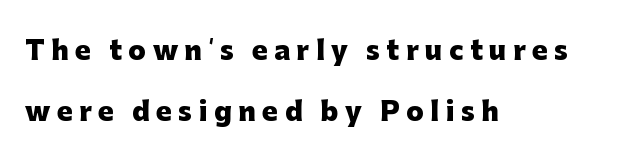
The image shows 26 px bold type, upright; set left-aligned, loose line spacing (2.33x), unusually wide letter spacing (+0.25 em), not underlined.
